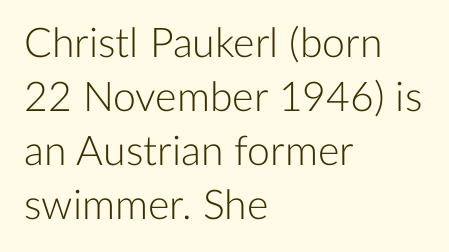
Q: Is the text bold? A: No.
Q: Is the text italic (slanted)? A: No, it is upright.
Q: Is the typeface a serif or a sans-serif typeface? A: Sans-serif.
Q: Is the text underlined? A: No.
Q: How is the paragraph aligned? A: Left-aligned.
Q: Is the spacing between letters normal or unusually wide? A: Normal.
Q: Is the spacing between lines tight, normal or loose? A: Normal.
Q: Width (condensed, normal, or wide)? A: Normal.
Q: Stroke contrast? A: Low.
Q: x-height? A: Medium.
Q: Monospaced? A: No.
